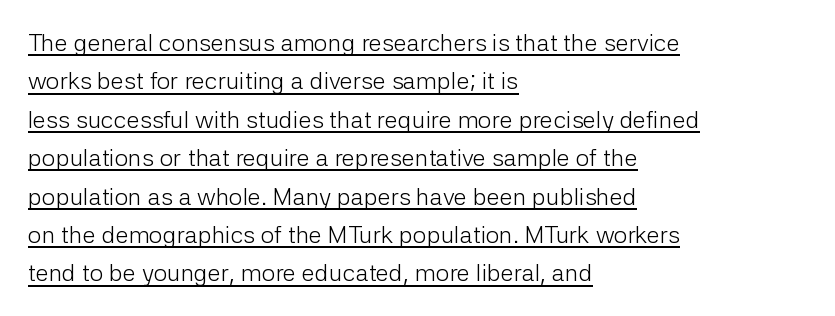
Q: Is the text bold? A: No.
Q: Is the text italic (slanted)? A: No, it is upright.
Q: Is the text underlined? A: Yes.
Q: How is the paragraph aligned? A: Left-aligned.
Q: Is the spacing between letters normal or unusually wide? A: Normal.
Q: Is the spacing between lines tight, normal or loose? A: Normal.
